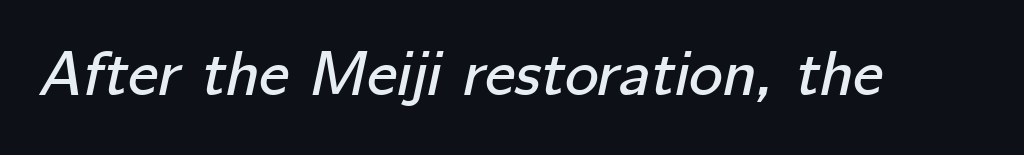
The image shows 64 px text type, italic (leaning right); set normal letter spacing, not underlined; low stroke contrast and a medium x-height.
